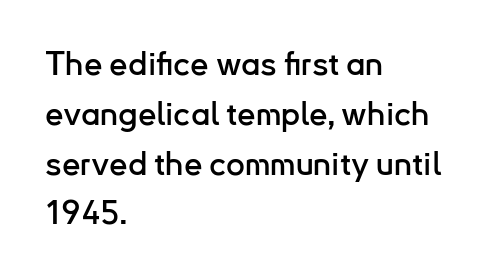
Q: Is the text italic (slanted)? A: No, it is upright.
Q: Is the typeface a serif or a sans-serif typeface? A: Sans-serif.
Q: Is the text underlined? A: No.
Q: How is the paragraph aligned? A: Left-aligned.
Q: Is the spacing between letters normal or unusually wide? A: Normal.
Q: Is the spacing between lines tight, normal or loose? A: Normal.
Q: Width (condensed, normal, or wide)? A: Normal.
Q: Stroke contrast? A: Low.
Q: x-height? A: Small.
Q: Monospaced? A: No.
